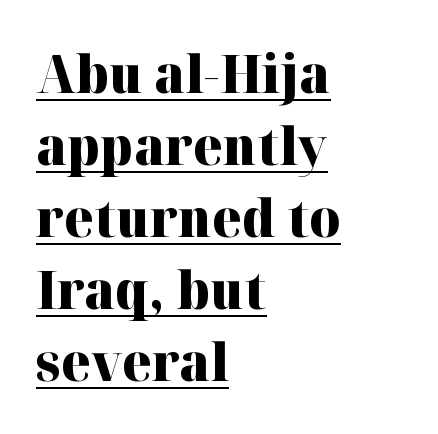
Q: Is the text bold? A: Yes.
Q: Is the text italic (slanted)? A: No, it is upright.
Q: Is the typeface a serif or a sans-serif typeface? A: Serif.
Q: Is the text underlined? A: Yes.
Q: How is the paragraph aligned? A: Left-aligned.
Q: Is the spacing between letters normal or unusually wide? A: Normal.
Q: Is the spacing between lines tight, normal or loose? A: Normal.
Q: Width (condensed, normal, or wide)? A: Normal.
Q: Stroke contrast? A: High.
Q: x-height? A: Medium.
Q: Monospaced? A: No.
